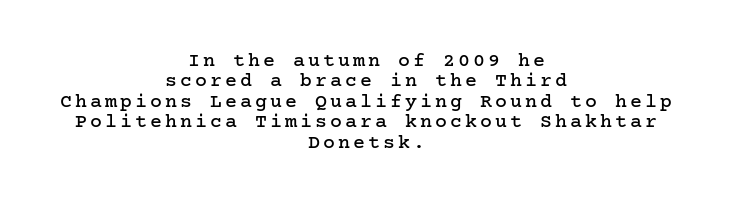
Q: Is the text italic (slanted)? A: No, it is upright.
Q: Is the text underlined? A: No.
Q: How is the paragraph aligned? A: Centered.
Q: Is the spacing between lines tight, normal or loose? A: Tight.
